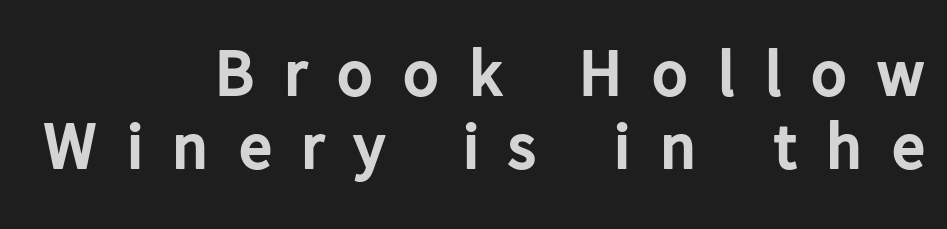
You could only call the tracking loose — the letters float apart. Whoever set this chose condensed vertical rhythm over breathing room. Decoration check: the copy has no underline. Layout note: lines flush right. Heavy, bold letterforms. Notice how the stems are strictly vertical — no italics here.
